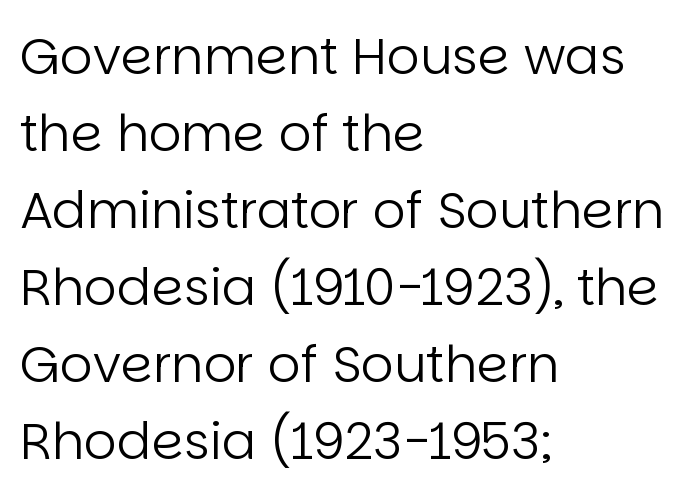
{"serif": "no", "italic": "no", "bold": "no", "weight": "regular", "width": "normal", "stroke_contrast": "low", "x_height": "large", "monospaced": "no", "underline": "no", "align": "left", "line_spacing": "normal", "line_spacing_ratio": 1.51, "letter_spacing": "normal", "letter_spacing_em": 0.0, "glyph_px": 51}
